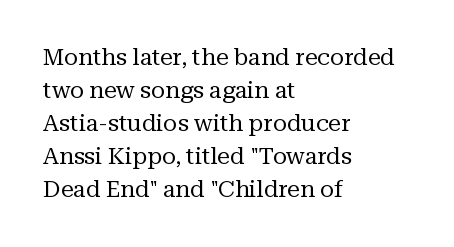
Q: Is the text bold? A: No.
Q: Is the text italic (slanted)? A: No, it is upright.
Q: Is the text underlined? A: No.
Q: How is the paragraph aligned? A: Left-aligned.
Q: Is the spacing between letters normal or unusually wide? A: Normal.
Q: Is the spacing between lines tight, normal or loose? A: Normal.
